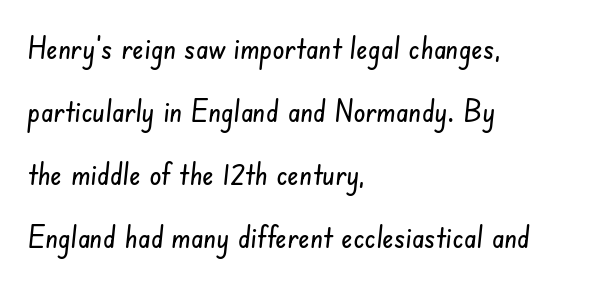
Q: Is the typeface a serif or a sans-serif typeface? A: Sans-serif.
Q: Is the text underlined? A: No.
Q: How is the paragraph aligned? A: Left-aligned.
Q: Is the spacing between letters normal or unusually wide? A: Normal.
Q: Is the spacing between lines tight, normal or loose? A: Loose.
Q: Width (condensed, normal, or wide)? A: Condensed.
Q: Stroke contrast? A: Low.
Q: x-height? A: Small.
Q: Monospaced? A: No.
